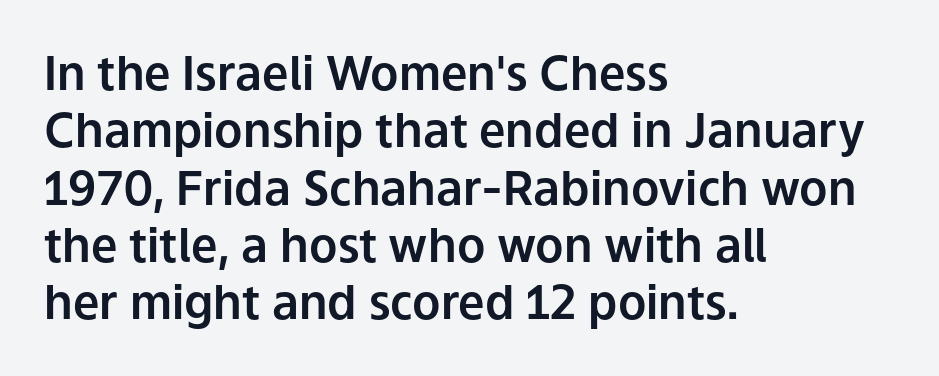
{"serif": "no", "italic": "no", "width": "normal", "stroke_contrast": "low", "x_height": "medium", "monospaced": "no", "underline": "no", "align": "left", "line_spacing_ratio": 1.22, "letter_spacing": "normal", "letter_spacing_em": 0.0, "glyph_px": 47}
